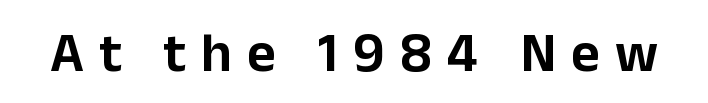
These lines are rendered in a variable-pitch font. No italicization has been applied; the sample stays upright. Unlike a traditional serif, this face leaves its strokes unadorned. The words here are not underlined.
